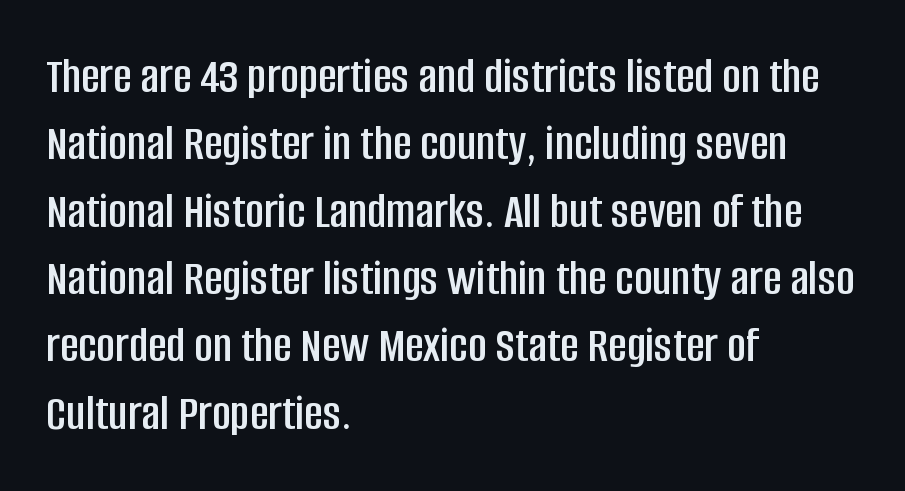
Q: Is the text italic (slanted)? A: No, it is upright.
Q: Is the typeface a serif or a sans-serif typeface? A: Sans-serif.
Q: Is the text underlined? A: No.
Q: How is the paragraph aligned? A: Left-aligned.
Q: Is the spacing between letters normal or unusually wide? A: Normal.
Q: Is the spacing between lines tight, normal or loose? A: Normal.
Q: Width (condensed, normal, or wide)? A: Condensed.
Q: Stroke contrast? A: Low.
Q: x-height? A: Large.
Q: Monospaced? A: No.
